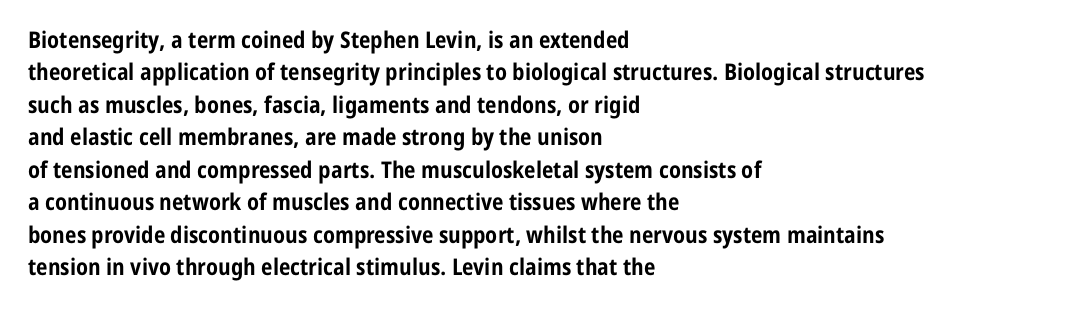
{"italic": "no", "bold": "yes", "underline": "no", "align": "left", "line_spacing": "normal", "line_spacing_ratio": 1.41, "letter_spacing": "normal", "letter_spacing_em": 0.0, "glyph_px": 23}
